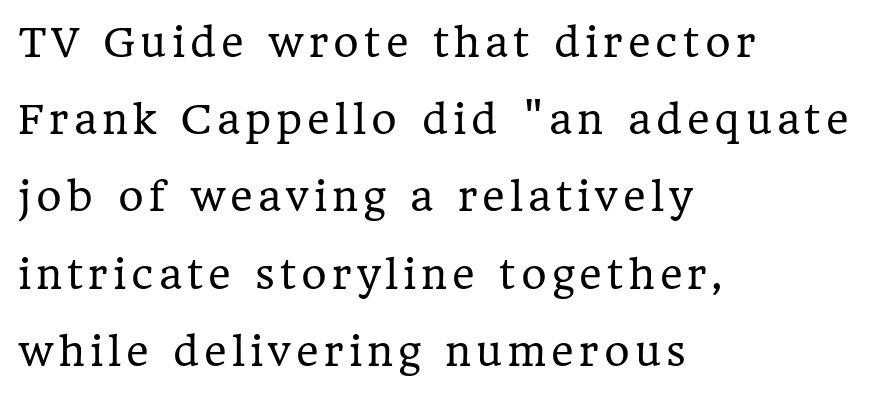
{"serif": "yes", "italic": "no", "bold": "no", "weight": "regular", "width": "normal", "stroke_contrast": "low", "x_height": "medium", "monospaced": "no", "underline": "no", "align": "left", "line_spacing": "loose", "line_spacing_ratio": 1.98, "glyph_px": 39}
